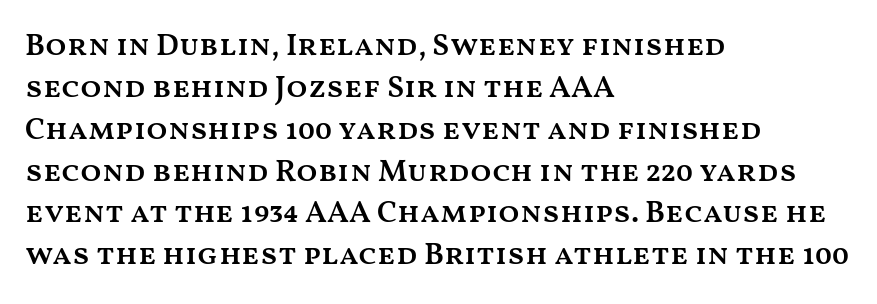
Q: Is the text bold? A: Semi-bold.
Q: Is the text italic (slanted)? A: No, it is upright.
Q: Is the text underlined? A: No.
Q: How is the paragraph aligned? A: Left-aligned.
Q: Is the spacing between letters normal or unusually wide? A: Normal.
Q: Is the spacing between lines tight, normal or loose? A: Normal.
Q: Width (condensed, normal, or wide)? A: Wide.
Q: Stroke contrast? A: Medium.
Q: x-height? A: Medium.
Q: Monospaced? A: No.
